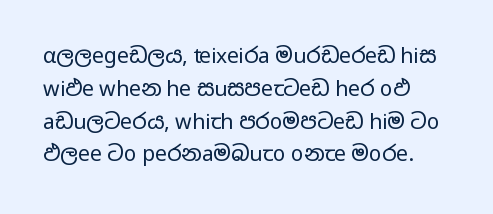
{"italic": "no", "bold": "no", "underline": "no", "line_spacing": "normal", "line_spacing_ratio": 1.56, "letter_spacing": "normal", "letter_spacing_em": 0.0, "glyph_px": 21}
